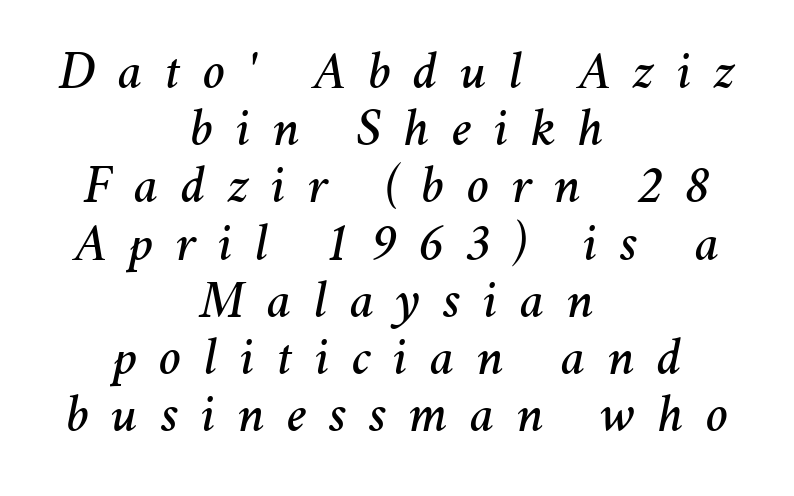
Here the glyphs are tracked loosely, breaking word shapes into spaced letters. This sample has the flowing, uneven cadence of proportional lettering. Slant detected: the letters are inclined. These lines are centered, leaving both edges ragged. These lines huddle together more closely than default settings would place them. Lines of text with bare space underneath.
